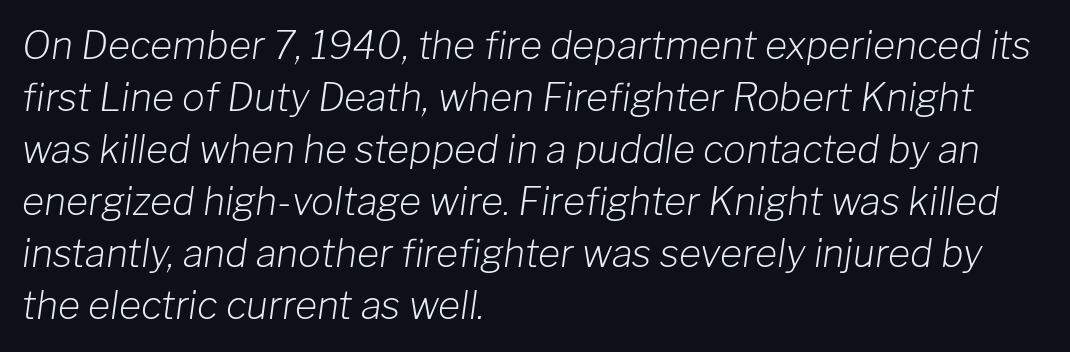
{"italic": "yes", "lean": "right", "slant_degrees": 8, "bold": "no", "weight": "light", "width": "normal", "stroke_contrast": "low", "x_height": "medium", "monospaced": "no", "underline": "no", "align": "left", "line_spacing": "normal", "line_spacing_ratio": 1.37, "letter_spacing": "normal", "letter_spacing_em": 0.0, "glyph_px": 38}
